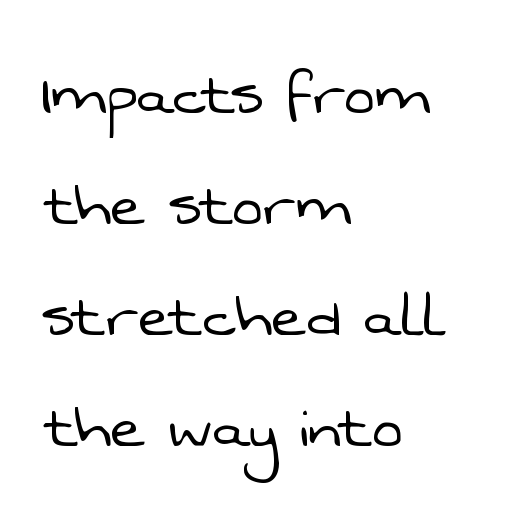
In terms of letterform style, serifs are entirely absent. The lines are quadded left. The strip under each line holds only bare page. This sample uses plain, unmodified letter spacing. The passage shown is not bold in any degree.
